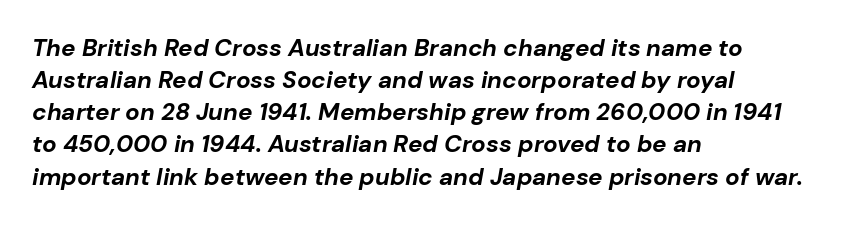
The image shows 24 px bold type, italic (leaning right); set left-aligned, normal line spacing (1.34x), normal letter spacing, not underlined.
